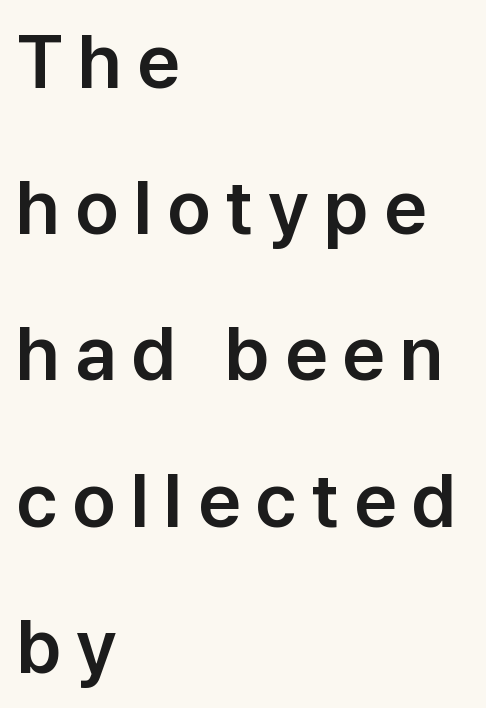
{"serif": "no", "italic": "no", "width": "normal", "stroke_contrast": "low", "x_height": "medium", "monospaced": "no", "underline": "no", "align": "left", "line_spacing": "loose", "line_spacing_ratio": 1.95, "letter_spacing": "wide", "letter_spacing_em": 0.2, "glyph_px": 75}
